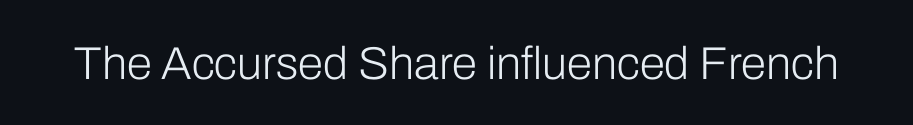
{"serif": "no", "italic": "no", "bold": "no", "weight": "light", "width": "normal", "stroke_contrast": "low", "x_height": "medium", "monospaced": "no", "underline": "no", "letter_spacing": "normal", "letter_spacing_em": 0.0, "glyph_px": 46}
